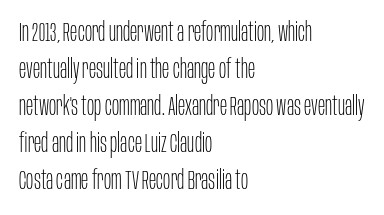
The image shows 27 px text type, upright; set left-aligned, normal line spacing (1.37x), normal letter spacing, not underlined.
